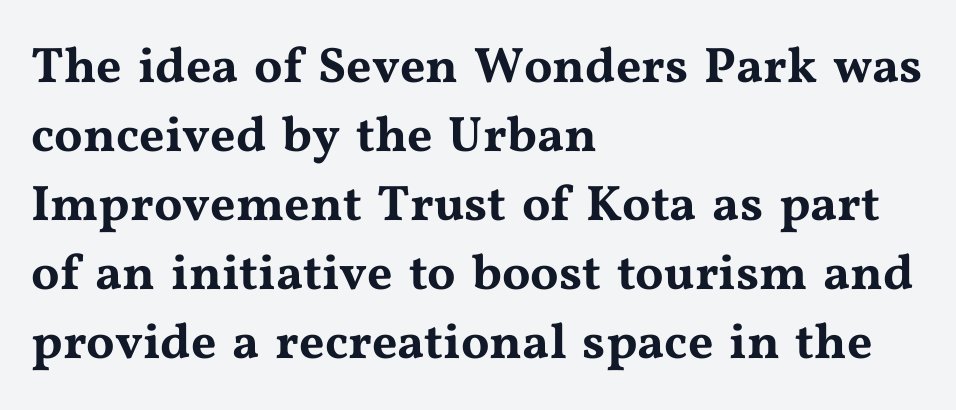
The image shows 50 px wide serif type, upright; set left-aligned, normal line spacing (1.38x), normal letter spacing, not underlined; medium stroke contrast and a medium x-height.
